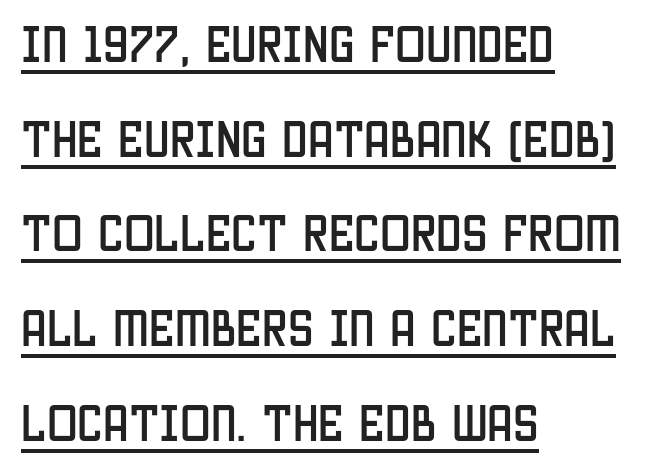
Stroke terminals: plain, sans-serif. What decoration does the sample have? An underline. Character widths vary here, with narrow letters taking less room than wide ones. Which margin do the lines hug? The left one — the right edge is uneven. A typesetter would call this zero additional tracking.
